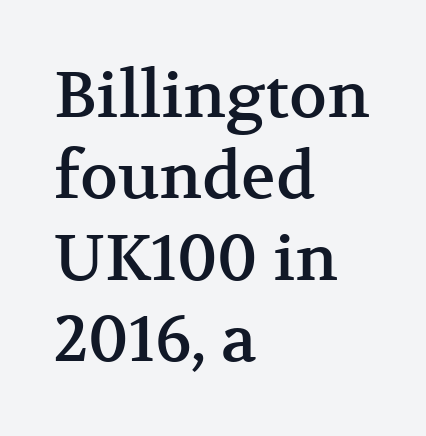
Between one letter and the next there's only the usual sliver of space. Think of a printed novel: that variable character pitch is what you see here. Has an underline been added? It has not. Typographically, this falls in the serif category. The rows are spaced the way most documents space them. A typesetter would mark this as roman, not italic.
